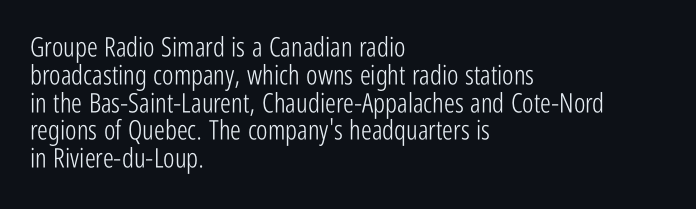
The typesetting does not lean heavy: it is not bold. The text block is weighted toward the left margin, trailing off unevenly rightward. Unmarked baselines from the first word to the last. Summary of vertical rhythm: compact, with narrow interline spacing. Rendered with straight, roman letterforms. Caption: standard tracking, unaltered.
